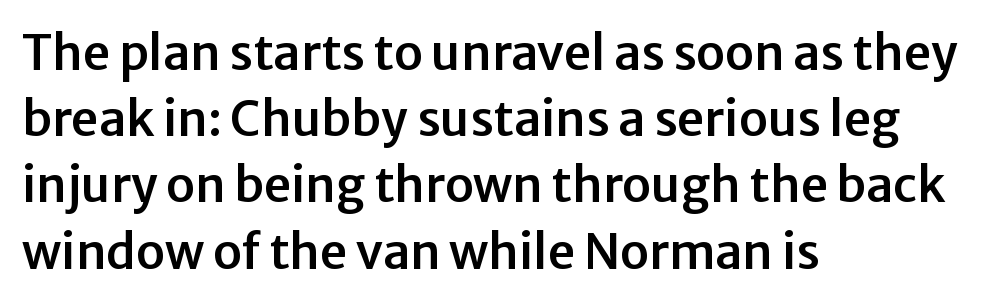
The image shows 48 px sans-serif type, upright; set left-aligned, normal line spacing (1.38x), normal letter spacing, not underlined; low stroke contrast and a medium x-height.
